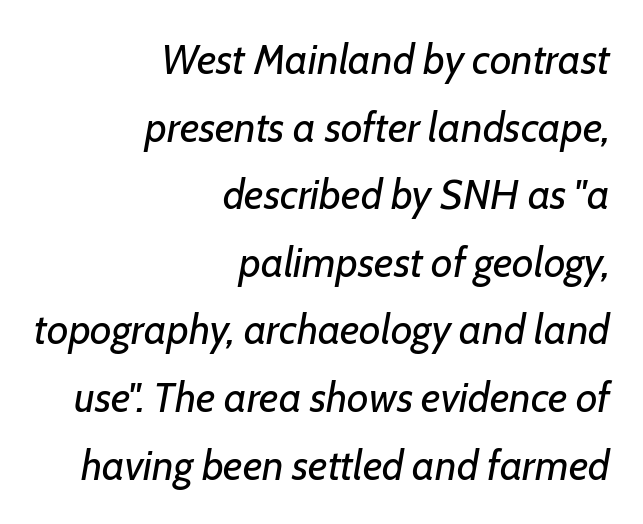
If you drew a line through each stem, it would be angled. Looks like regular typesetting: each glyph gets only the width it needs. Line spacing here is normal. The passage is arranged like a letterhead date or caption credit — flush right. Type without underlining. The typeface has the unassuming heft of standard copy or less.
